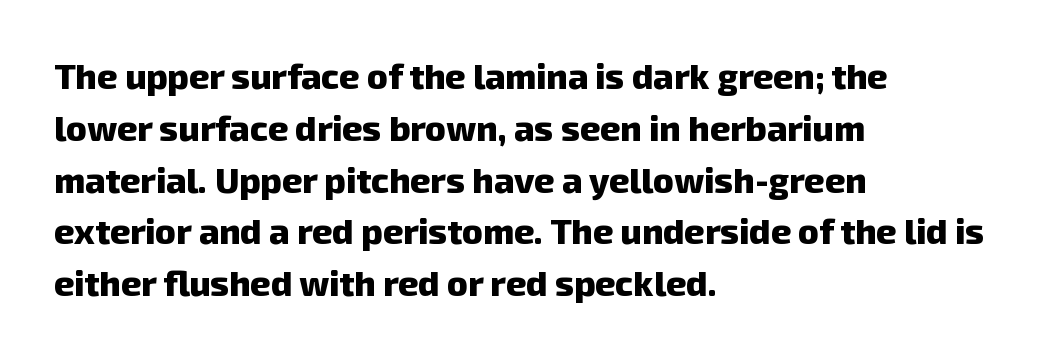
Horizontally, the lines are justified to the leading edge only. Reading down the column, the eye jumps a familiar distance to each next line. The designer went with a sans here, leaving each stem footless. Honestly, the letter spacing is just normal — you wouldn't notice it.
